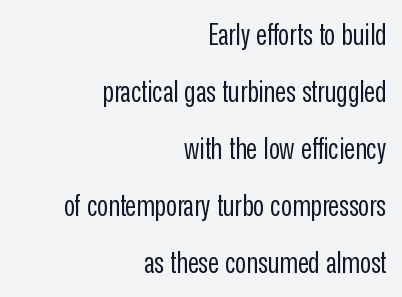
{"serif": "no", "italic": "no", "bold": "no", "weight": "regular", "width": "condensed", "stroke_contrast": "low", "x_height": "medium", "monospaced": "no", "underline": "no", "align": "right", "line_spacing": "loose", "line_spacing_ratio": 1.9, "letter_spacing": "normal", "letter_spacing_em": 0.0, "glyph_px": 30}
